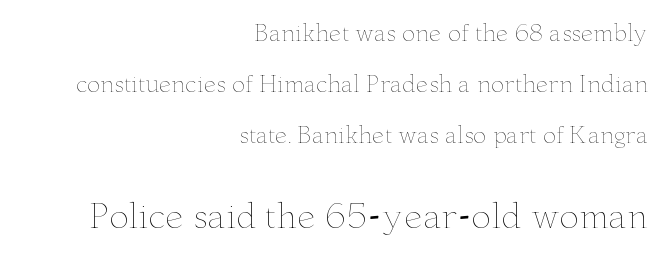
Q: Is the text bold? A: No.
Q: Is the text italic (slanted)? A: No, it is upright.
Q: Is the text underlined? A: No.
Q: How is the paragraph aligned? A: Right-aligned.
Q: Is the spacing between letters normal or unusually wide? A: Normal.
Q: Is the spacing between lines tight, normal or loose? A: Loose.
Q: Which block of text is set in a larger size, the first (top) or the second (bottom)? A: The second (bottom) one.
Q: Width (condensed, normal, or wide)? A: Wide.
Q: Stroke contrast? A: Low.
Q: x-height? A: Small.
Q: Monospaced? A: No.
